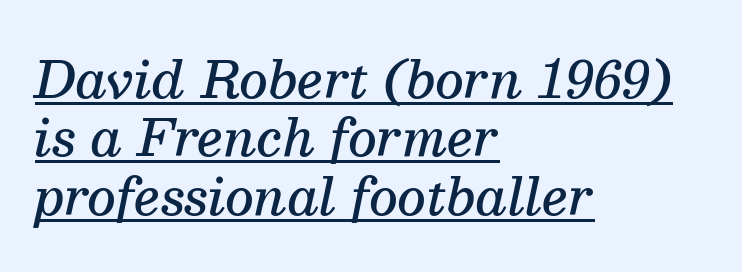
The image shows 50 px semibold serif type, italic (leaning right); set left-aligned, line spacing 1.17x, normal letter spacing, underlined; medium stroke contrast and a medium x-height.
